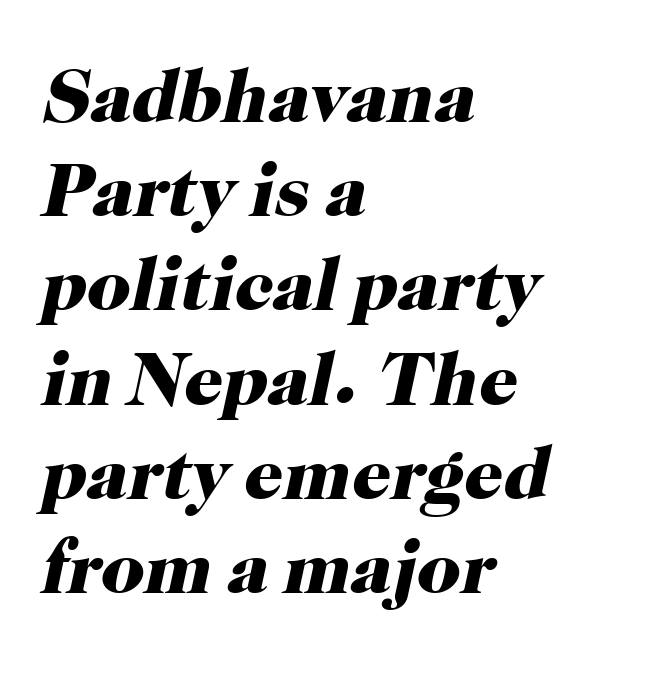
The image shows 76 px heavy serif type, italic (leaning right); set left-aligned, line spacing 1.24x, normal letter spacing, not underlined; high stroke contrast and a medium x-height.
